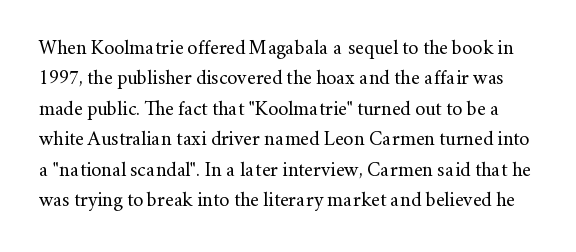
Underline: absent. Tall strokes in this sample are plumb rather than angled. The leading is moderate, giving the passage an even texture. The letterforms sit shoulder to shoulder at normal distance.
